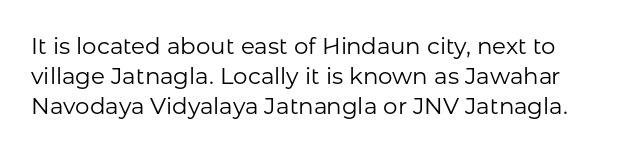
Q: Is the text bold? A: No.
Q: Is the text italic (slanted)? A: No, it is upright.
Q: Is the text underlined? A: No.
Q: Is the spacing between letters normal or unusually wide? A: Normal.
Q: Is the spacing between lines tight, normal or loose? A: Normal.
